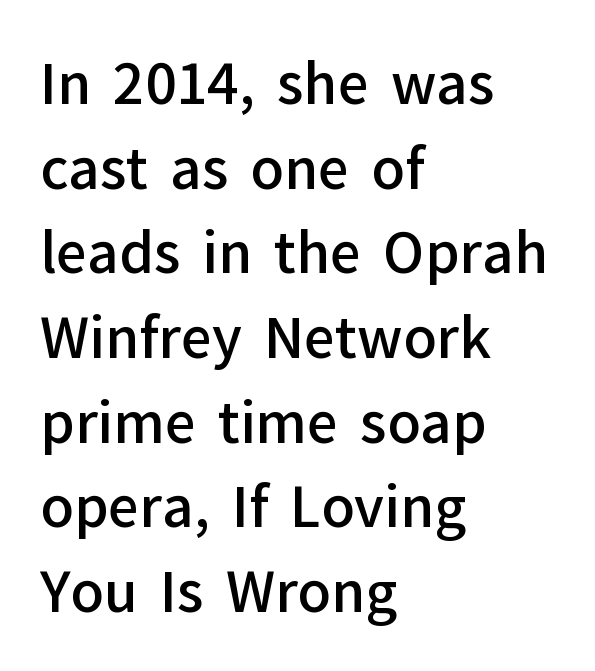
The image shows 55 px semibold sans-serif type, upright; set left-aligned, normal line spacing (1.54x), normal letter spacing, not underlined; low stroke contrast and a medium x-height.
